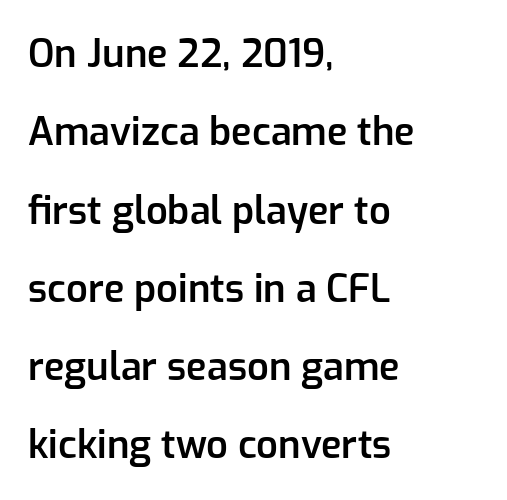
Q: Is the text bold? A: Semi-bold.
Q: Is the text italic (slanted)? A: No, it is upright.
Q: Is the typeface a serif or a sans-serif typeface? A: Sans-serif.
Q: Is the text underlined? A: No.
Q: How is the paragraph aligned? A: Left-aligned.
Q: Is the spacing between letters normal or unusually wide? A: Normal.
Q: Is the spacing between lines tight, normal or loose? A: Loose.
Q: Width (condensed, normal, or wide)? A: Normal.
Q: Stroke contrast? A: Low.
Q: x-height? A: Medium.
Q: Monospaced? A: No.
